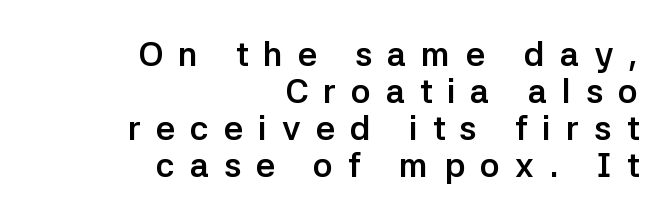
{"serif": "no", "italic": "no", "bold": "yes", "weight": "semibold", "width": "normal", "stroke_contrast": "low", "x_height": "medium", "monospaced": "no", "underline": "no", "align": "right", "line_spacing": "tight", "line_spacing_ratio": 1.09, "letter_spacing": "wide", "letter_spacing_em": 0.44, "glyph_px": 34}
